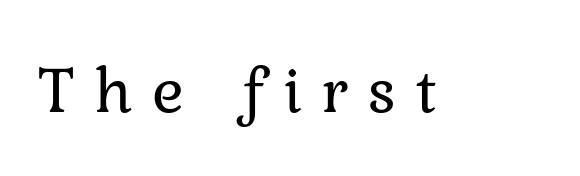
{"serif": "yes", "italic": "no", "bold": "no", "weight": "regular", "width": "normal", "stroke_contrast": "low", "x_height": "medium", "monospaced": "no", "underline": "no", "letter_spacing": "wide", "letter_spacing_em": 0.29, "glyph_px": 67}
